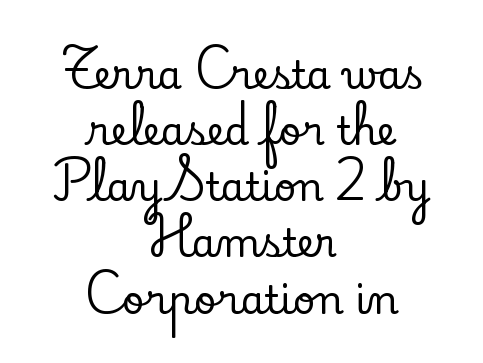
Just letters on the line, the space beneath them empty. The axis of the letterforms is exactly vertical. This rendering uses center alignment, leaving both contours irregular but symmetric. Compared with typical body copy, the letter spacing here is the same. The rendering uses a moderate line-height, typical for paragraphs.
